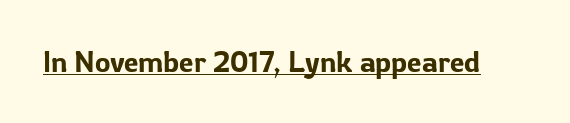
The image shows 29 px sans-serif type, upright; set normal letter spacing, underlined; low stroke contrast and a medium x-height.
